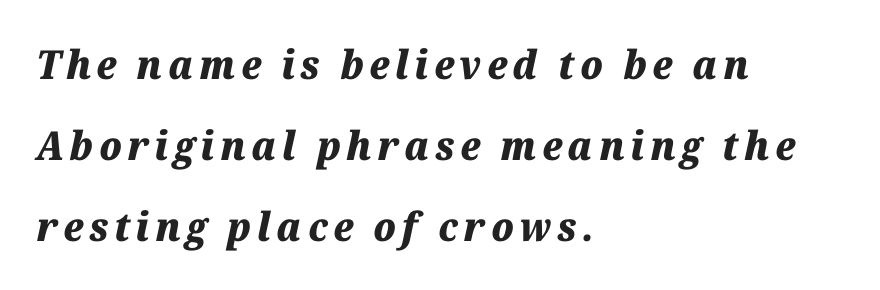
{"italic": "yes", "lean": "right", "slant_degrees": 12, "bold": "yes", "weight": "heavy", "width": "normal", "stroke_contrast": "medium", "x_height": "medium", "monospaced": "no", "underline": "no", "align": "left", "line_spacing": "loose", "line_spacing_ratio": 2.03, "glyph_px": 40}
